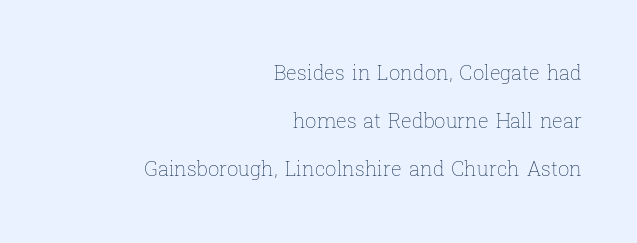
{"italic": "no", "bold": "no", "underline": "no", "align": "right", "line_spacing": "loose", "line_spacing_ratio": 2.39, "letter_spacing": "normal", "letter_spacing_em": 0.0, "glyph_px": 20}
